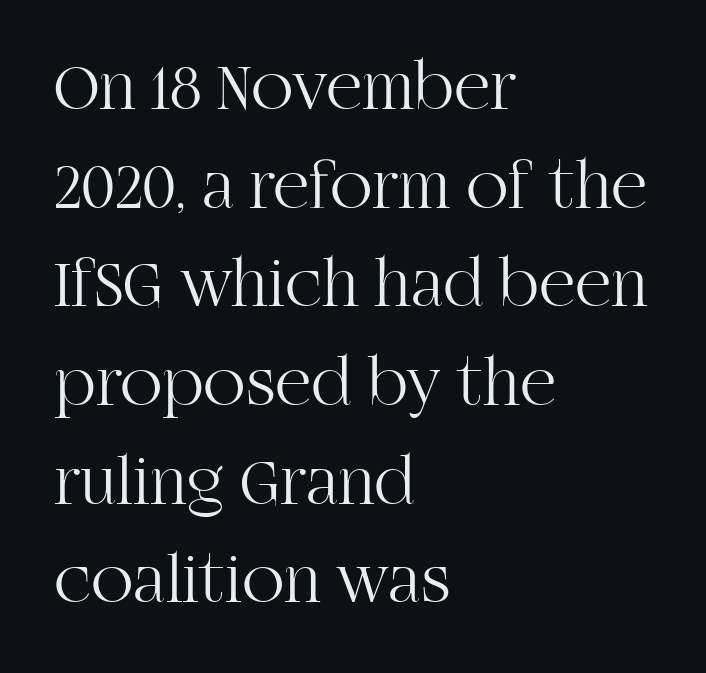
{"serif": "yes", "italic": "no", "bold": "no", "weight": "light", "width": "normal", "stroke_contrast": "high", "x_height": "large", "monospaced": "no", "underline": "no", "align": "left", "line_spacing": "normal", "line_spacing_ratio": 1.41, "letter_spacing": "normal", "letter_spacing_em": 0.0, "glyph_px": 70}
